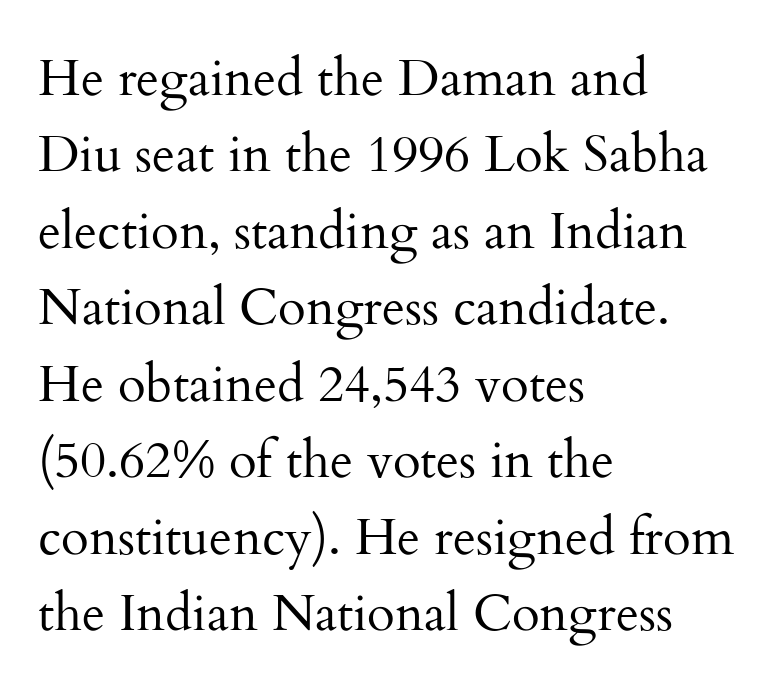
The image shows 51 px regular-weight serif type, upright; set left-aligned, normal line spacing (1.5x), normal letter spacing, not underlined; medium stroke contrast and a small x-height.
